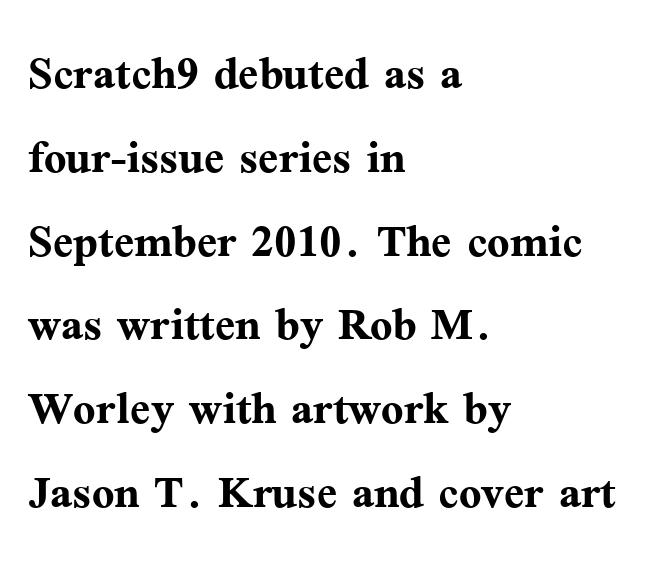
Q: Is the text bold? A: Yes.
Q: Is the text italic (slanted)? A: No, it is upright.
Q: Is the typeface a serif or a sans-serif typeface? A: Serif.
Q: Is the text underlined? A: No.
Q: How is the paragraph aligned? A: Left-aligned.
Q: Is the spacing between letters normal or unusually wide? A: Normal.
Q: Is the spacing between lines tight, normal or loose? A: Normal.
Q: Width (condensed, normal, or wide)? A: Normal.
Q: Stroke contrast? A: Medium.
Q: x-height? A: Medium.
Q: Monospaced? A: No.
